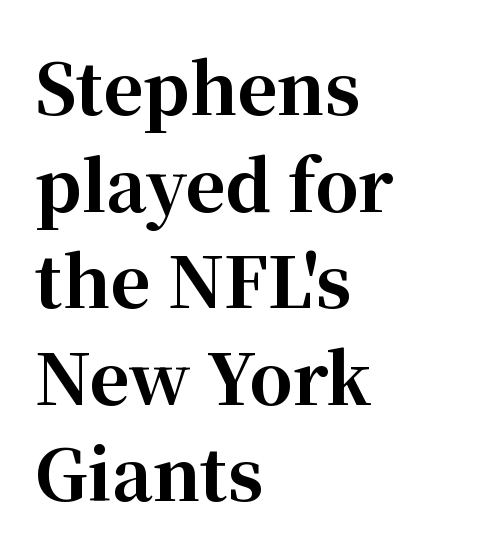
The designer left line spacing at the default. The characters display serif detailing at their extremities. Line beginnings align vertically; line endings do not. Ordinary non-slanted type is in use.
